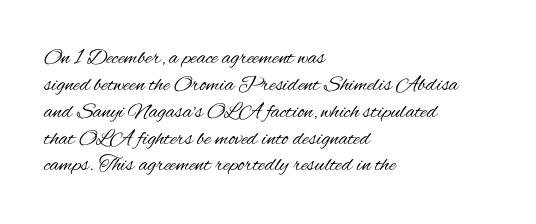
Q: Is the text bold? A: No.
Q: Is the text italic (slanted)? A: Yes.
Q: Is the text underlined? A: No.
Q: How is the paragraph aligned? A: Left-aligned.
Q: Is the spacing between letters normal or unusually wide? A: Normal.
